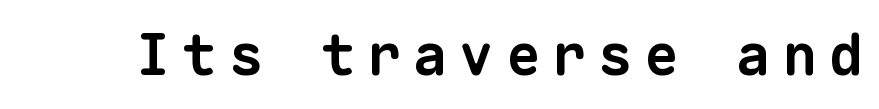
{"serif": "no", "bold": "yes", "weight": "bold", "width": "normal", "stroke_contrast": "low", "x_height": "medium", "monospaced": "yes", "underline": "no", "letter_spacing": "wide", "letter_spacing_em": 0.21, "glyph_px": 57}
